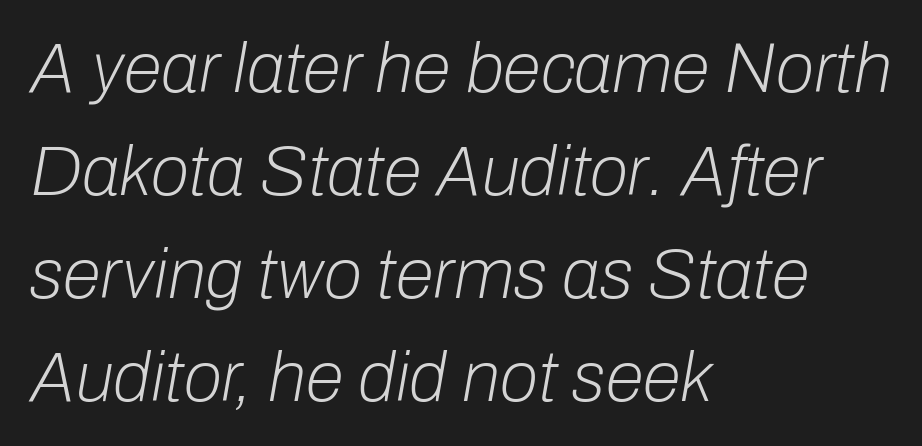
The image shows 70 px light type, italic (leaning right); set left-aligned, normal line spacing (1.47x), normal letter spacing, not underlined; low stroke contrast and a medium x-height.
